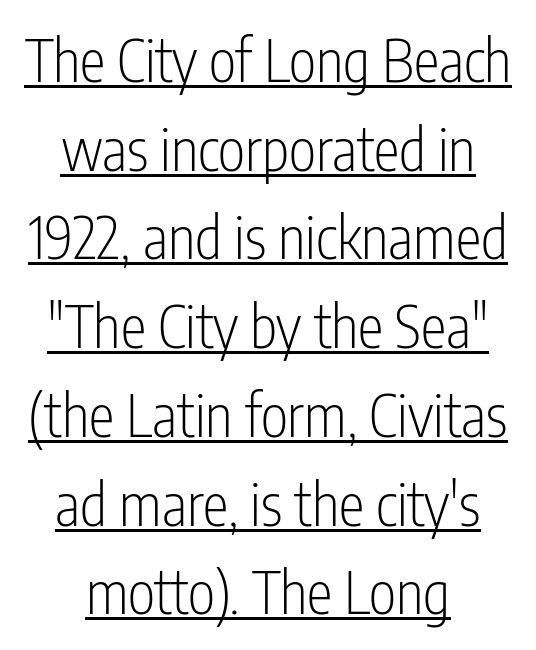
The image shows 58 px light, condensed sans-serif type, upright; set centered, normal line spacing (1.53x), normal letter spacing, underlined; low stroke contrast and a medium x-height.
